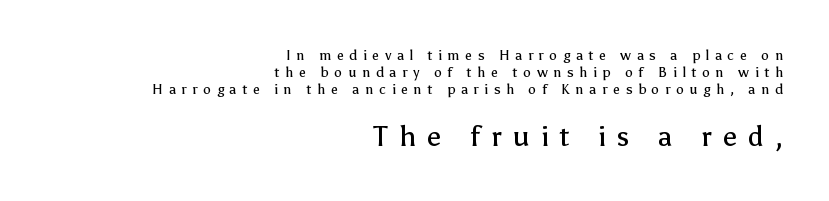
{"serif": "no", "italic": "no", "bold": "no", "weight": "regular", "width": "normal", "stroke_contrast": "low", "x_height": "medium", "monospaced": "no", "underline": "no", "align": "right", "line_spacing_ratio": 1.21, "letter_spacing": "wide", "letter_spacing_em": 0.4, "larger_block": "second", "size_ratio": 2.0, "glyph_px": 28}
